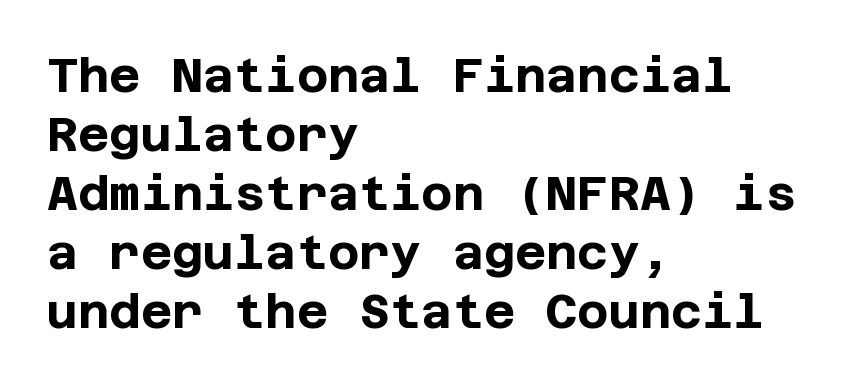
The rag falls on the right side of this text block. Ordinary non-slanted type is in use. What kind of face is this? One without serifs — a sans. Weight check: bold — yes, fully. This rendering leaves character spacing at its baseline value. Beneath every word, the page is bare.
